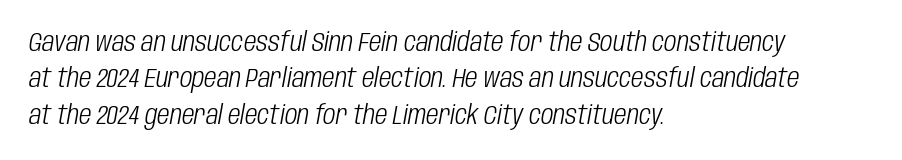
The rendering keeps characters at their native spacing. Heaviness? Minimal to ordinary, like unemphasized prose. Students, observe: this is what conventionally led text looks like. There's an unmistakable incline to the writing here. Horizontally, the lines are justified to the leading edge only. Has an underline been added? It has not.
